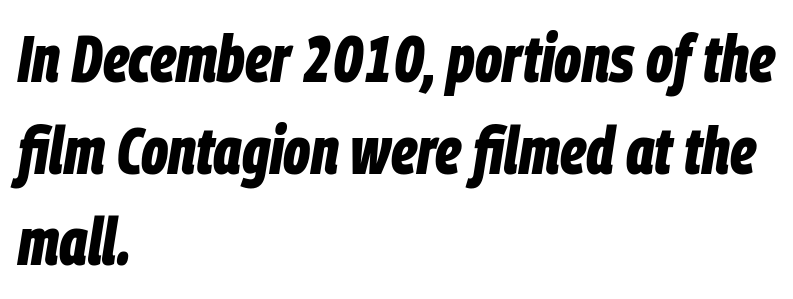
Q: Is the text bold? A: Yes.
Q: Is the text italic (slanted)? A: Yes, it leans right by about 9 degrees.
Q: Is the text underlined? A: No.
Q: How is the paragraph aligned? A: Left-aligned.
Q: Is the spacing between letters normal or unusually wide? A: Normal.
Q: Is the spacing between lines tight, normal or loose? A: Normal.
Q: Width (condensed, normal, or wide)? A: Condensed.
Q: Stroke contrast? A: Low.
Q: x-height? A: Large.
Q: Monospaced? A: No.
